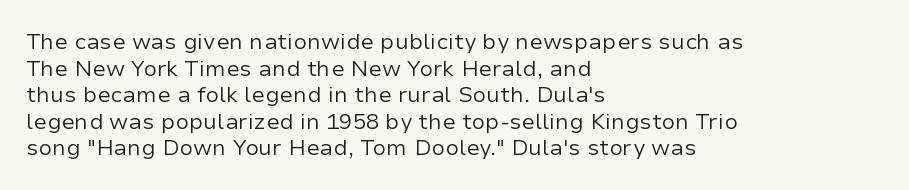
{"italic": "no", "bold": "no", "underline": "no", "align": "left", "line_spacing_ratio": 1.21, "letter_spacing": "normal", "letter_spacing_em": 0.0, "glyph_px": 22}
